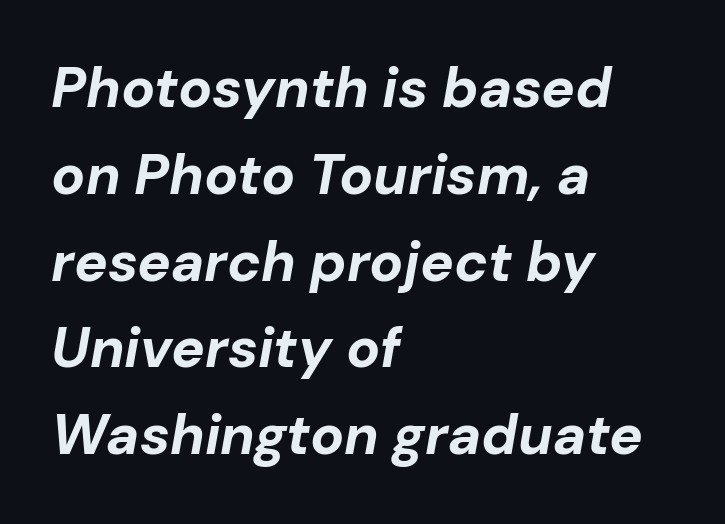
Q: Is the text bold? A: Yes.
Q: Is the text italic (slanted)? A: Yes, it leans right by about 10 degrees.
Q: Is the text underlined? A: No.
Q: How is the paragraph aligned? A: Left-aligned.
Q: Is the spacing between letters normal or unusually wide? A: Normal.
Q: Is the spacing between lines tight, normal or loose? A: Normal.
Q: Width (condensed, normal, or wide)? A: Normal.
Q: Stroke contrast? A: Low.
Q: x-height? A: Medium.
Q: Monospaced? A: No.
